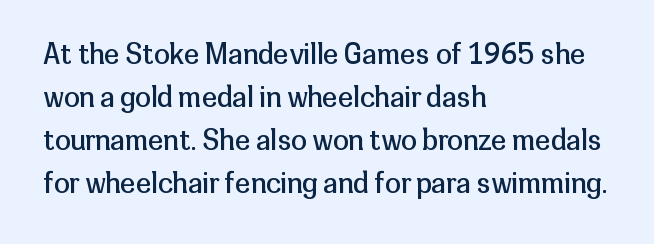
These lines were composed using upright roman letters. Stems and bowls with no extra thickness — not bold. The space between consecutive lines is moderate. What kind of face is this? One without serifs — a sans.
